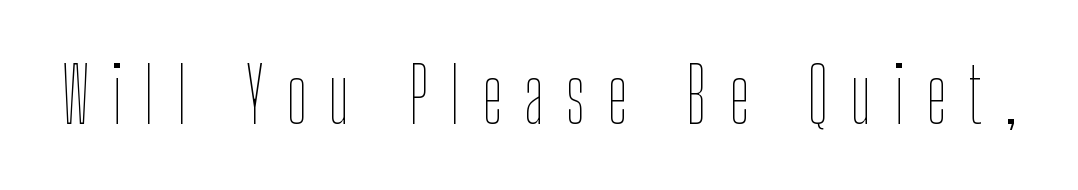
Rule under the text: the space is simply empty. A typesetter would mark this as roman, not italic. The typesetting does not lean heavy: it is not bold. Loose tracking; the words dissolve into strings of separated letters.
